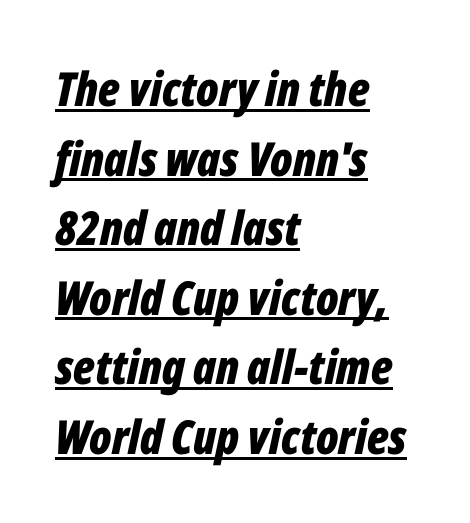
The image shows 47 px bold, condensed type, italic (leaning right); set left-aligned, normal line spacing (1.48x), normal letter spacing, underlined; low stroke contrast and a medium x-height.
